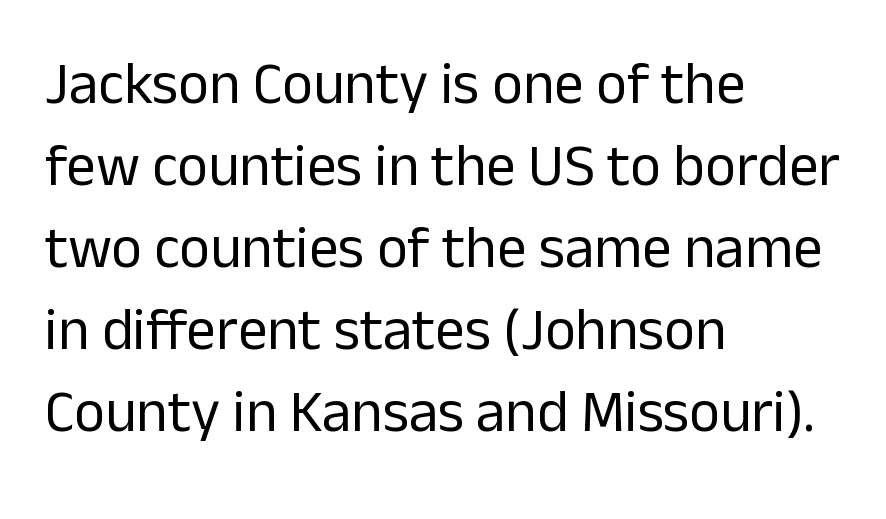
The image shows 59 px regular-weight sans-serif type, upright; set left-aligned, normal line spacing (1.39x), normal letter spacing, not underlined; low stroke contrast and a medium x-height.
